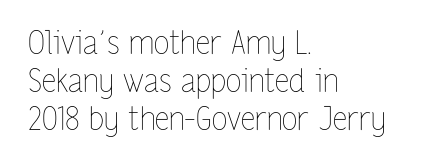
Designer's note — italics off, roman on. Do the characters align in a grid? No, the font is proportional. The paragraph has a hard left edge and a soft right edge. Words float on clear page, feet unadorned. Unbolded letterforms with no extra heft. Default kerning and tracking; the words read as compact shapes.
